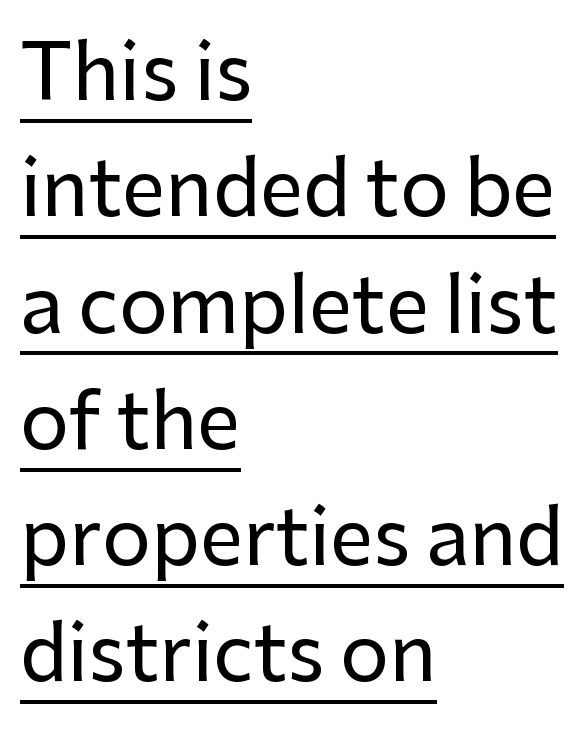
The image shows 77 px sans-serif type, upright; set left-aligned, normal line spacing (1.51x), normal letter spacing, underlined; low stroke contrast and a medium x-height.
